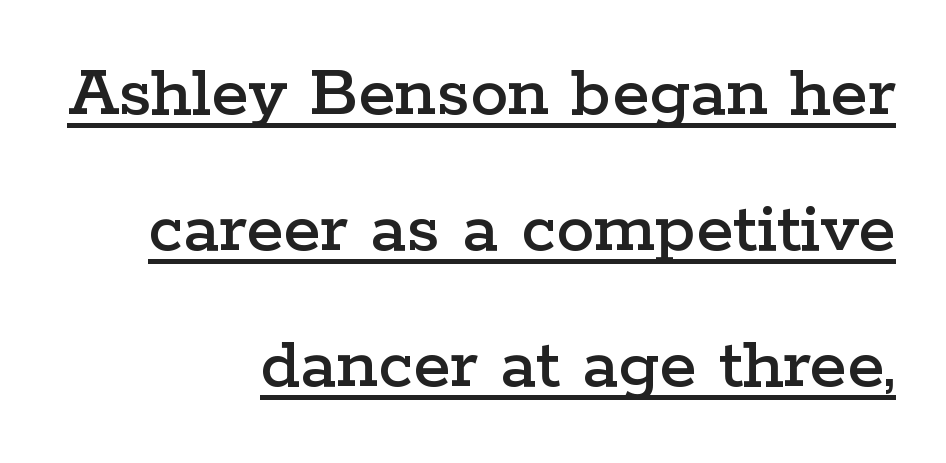
The passage shown is typed in a proportional face where columns would drift. The rendering keeps characters at their native spacing. Style check: upright. Regarding serifs, this sample has them. A student would call this right alignment; a typographer would say flush right, rag left. The specimen includes a rule beneath the text block's lines.
